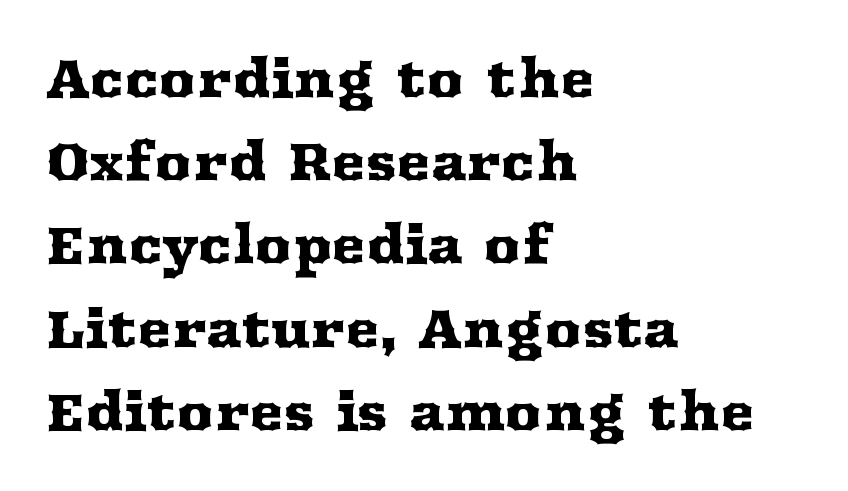
The image shows 52 px wide serif type, upright; set left-aligned, normal line spacing (1.6x), normal letter spacing, not underlined; medium stroke contrast and a medium x-height.
